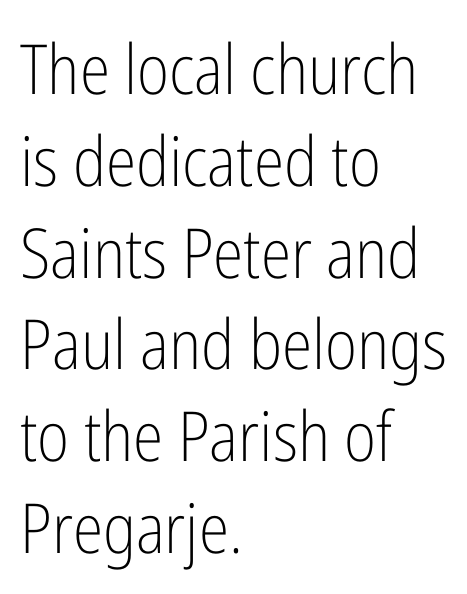
The text was rendered using a sans face with plain stroke endings. Is this a fixed-width face? No — the glyphs have proportional, varying widths. Anything drawn beneath the words? Only blank space. These lines keep a tight, regular rhythm from letter to letter.
